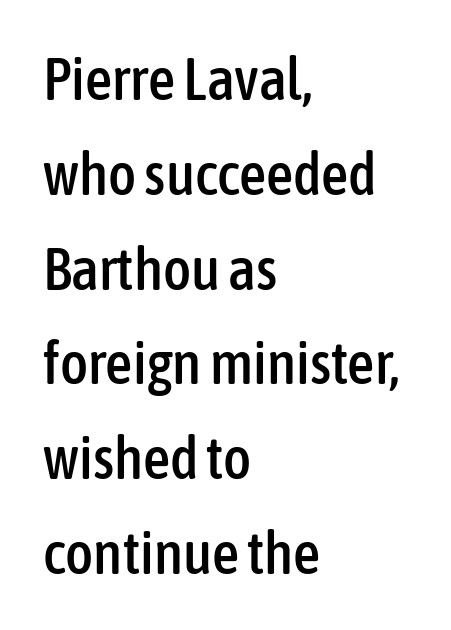
Q: Is the text italic (slanted)? A: No, it is upright.
Q: Is the typeface a serif or a sans-serif typeface? A: Sans-serif.
Q: Is the text underlined? A: No.
Q: How is the paragraph aligned? A: Left-aligned.
Q: Is the spacing between letters normal or unusually wide? A: Normal.
Q: Is the spacing between lines tight, normal or loose? A: Normal.
Q: Width (condensed, normal, or wide)? A: Condensed.
Q: Stroke contrast? A: Low.
Q: x-height? A: Medium.
Q: Monospaced? A: No.
